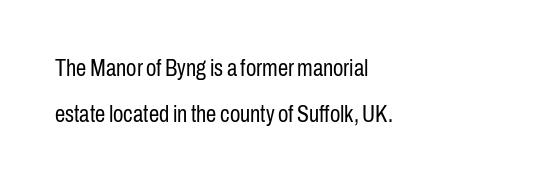
You can tell it's not italic because the verticals are truly vertical. Weight: not bold — regular or lighter. Inter-character spacing is left at the font's built-in metrics. Caption: multi-line text, flush left, ragged right. Each row of text sits above clean, open space. Leading: increased.
